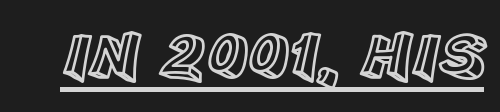
Q: Is the text italic (slanted)? A: Yes.
Q: Is the text underlined? A: Yes.
Q: Is the spacing between letters normal or unusually wide? A: Normal.
Q: Width (condensed, normal, or wide)? A: Normal.
Q: x-height? A: Large.
Q: Monospaced? A: No.
